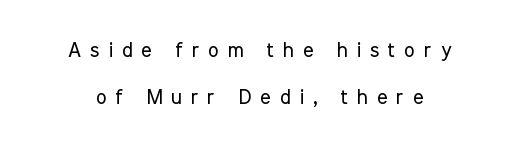
The image shows 20 px text type, upright; set loose line spacing (2.34x), unusually wide letter spacing (+0.45 em), not underlined.
